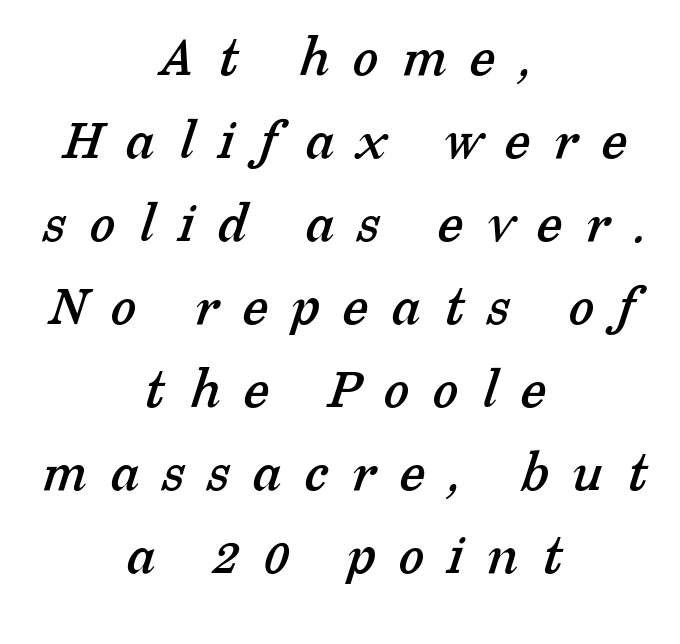
Q: Is the typeface a serif or a sans-serif typeface? A: Serif.
Q: Is the text underlined? A: No.
Q: How is the paragraph aligned? A: Centered.
Q: Is the spacing between letters normal or unusually wide? A: Unusually wide.
Q: Is the spacing between lines tight, normal or loose? A: Normal.
Q: Width (condensed, normal, or wide)? A: Normal.
Q: Stroke contrast? A: Low.
Q: x-height? A: Medium.
Q: Monospaced? A: No.
